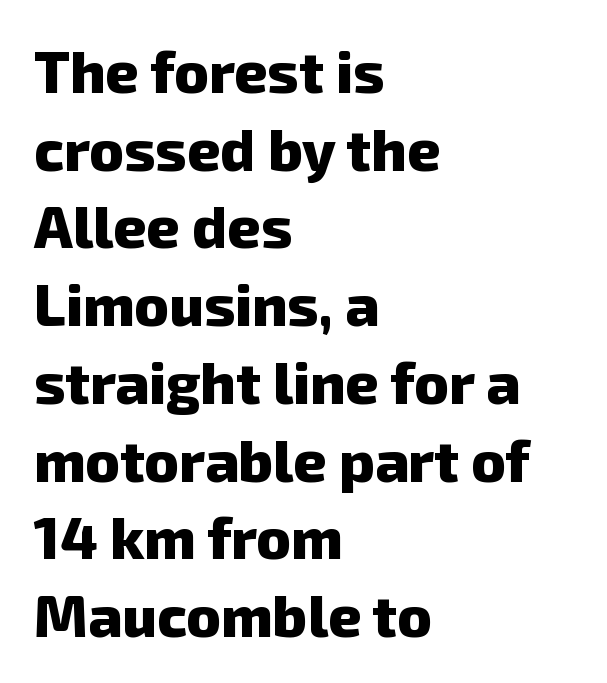
The image shows 58 px heavy sans-serif type; set left-aligned, normal line spacing (1.34x), normal letter spacing, not underlined; low stroke contrast and a medium x-height.
